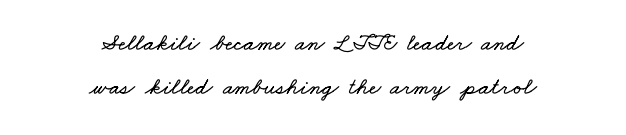
Q: Is the text underlined? A: No.
Q: How is the paragraph aligned? A: Centered.
Q: Is the spacing between letters normal or unusually wide? A: Normal.
